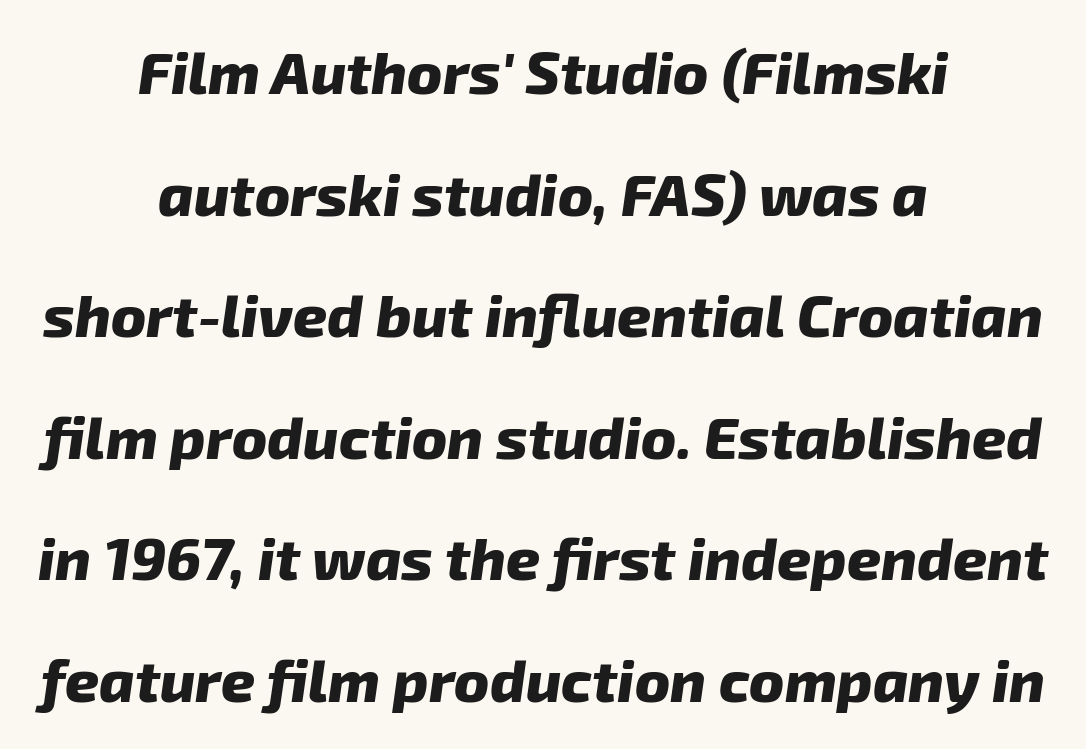
Q: Is the text bold? A: Yes.
Q: Is the text italic (slanted)? A: Yes, it leans right by about 8 degrees.
Q: Is the text underlined? A: No.
Q: How is the paragraph aligned? A: Centered.
Q: Is the spacing between letters normal or unusually wide? A: Normal.
Q: Is the spacing between lines tight, normal or loose? A: Loose.
Q: Width (condensed, normal, or wide)? A: Normal.
Q: Stroke contrast? A: Low.
Q: x-height? A: Medium.
Q: Monospaced? A: No.
